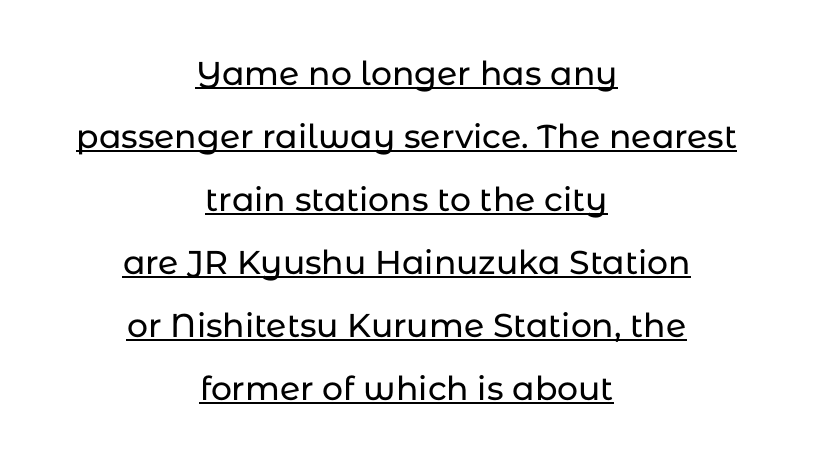
{"serif": "no", "italic": "no", "width": "normal", "stroke_contrast": "low", "x_height": "medium", "monospaced": "no", "underline": "yes", "align": "center", "line_spacing": "loose", "line_spacing_ratio": 1.91, "letter_spacing": "normal", "letter_spacing_em": 0.0, "glyph_px": 33}
